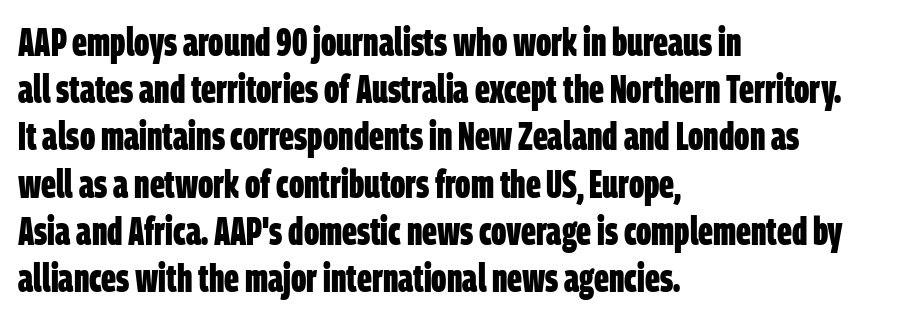
The image shows 39 px bold, condensed sans-serif type; set left-aligned, line spacing 1.21x, normal letter spacing, not underlined; low stroke contrast and a large x-height.
